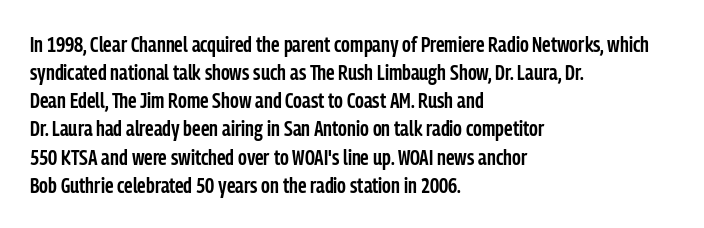
Q: Is the text bold? A: Semi-bold.
Q: Is the text italic (slanted)? A: No, it is upright.
Q: Is the text underlined? A: No.
Q: How is the paragraph aligned? A: Left-aligned.
Q: Is the spacing between letters normal or unusually wide? A: Normal.
Q: Is the spacing between lines tight, normal or loose? A: Normal.
